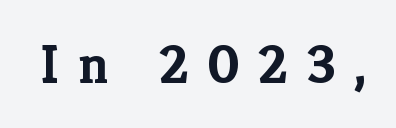
The image shows 55 px semibold serif type, upright; set unusually wide letter spacing (+0.34 em), not underlined; low stroke contrast and a medium x-height.
